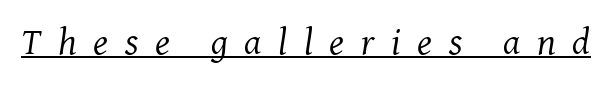
The words here are underlined. Proportional: the letters do not fall into vertical columns. The letters look calm and open, with moderate or lighter stems. You could only call the tracking loose — the letters float apart.
